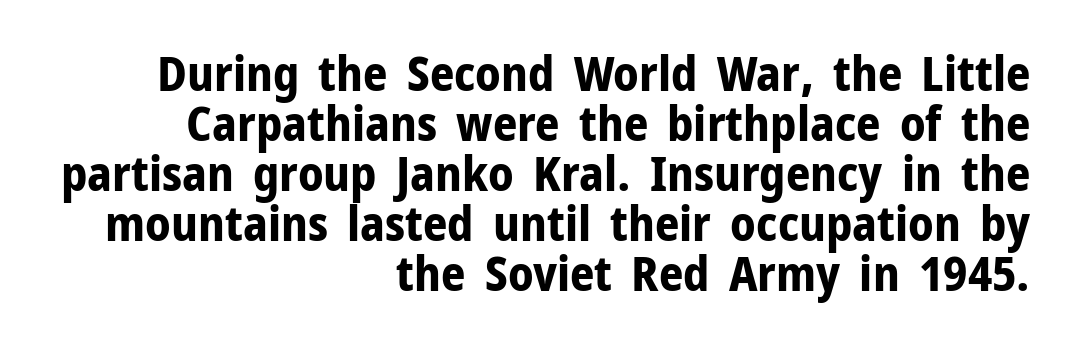
{"serif": "no", "italic": "no", "bold": "yes", "weight": "bold", "width": "normal", "stroke_contrast": "low", "x_height": "medium", "monospaced": "no", "underline": "no", "align": "right", "line_spacing": "tight", "line_spacing_ratio": 1.04, "letter_spacing": "normal", "letter_spacing_em": 0.0, "glyph_px": 48}
